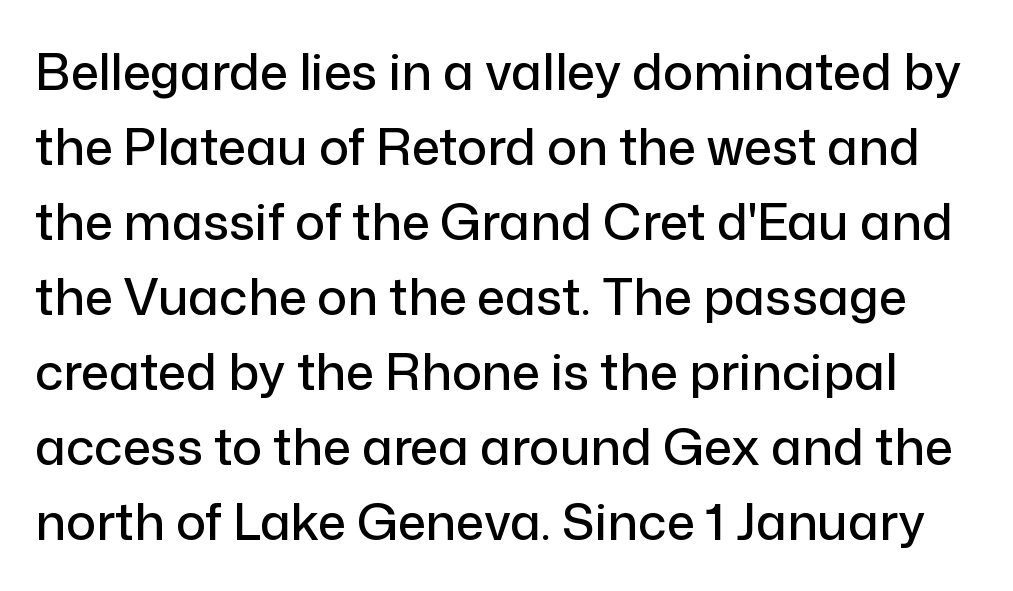
The image shows 50 px sans-serif type, upright; set normal line spacing (1.5x), normal letter spacing, not underlined; low stroke contrast and a medium x-height.
